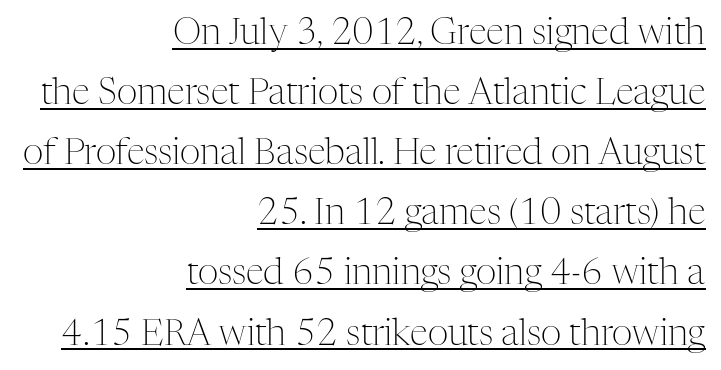
Q: Is the text bold? A: No.
Q: Is the text italic (slanted)? A: No, it is upright.
Q: Is the typeface a serif or a sans-serif typeface? A: Serif.
Q: Is the text underlined? A: Yes.
Q: How is the paragraph aligned? A: Right-aligned.
Q: Is the spacing between letters normal or unusually wide? A: Normal.
Q: Is the spacing between lines tight, normal or loose? A: Normal.
Q: Width (condensed, normal, or wide)? A: Normal.
Q: Stroke contrast? A: Medium.
Q: x-height? A: Medium.
Q: Monospaced? A: No.
